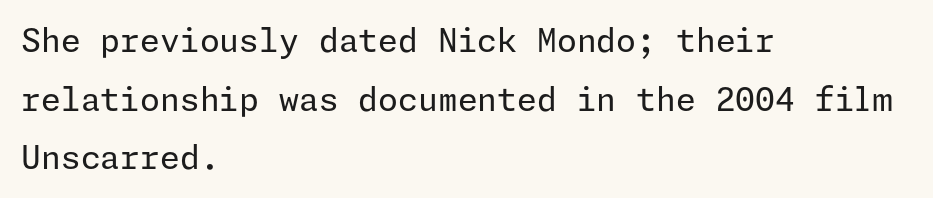
{"serif": "no", "italic": "no", "bold": "no", "weight": "regular", "width": "normal", "stroke_contrast": "low", "x_height": "medium", "underline": "no", "align": "left", "line_spacing_ratio": 1.83, "letter_spacing": "normal", "letter_spacing_em": 0.0, "glyph_px": 32}
